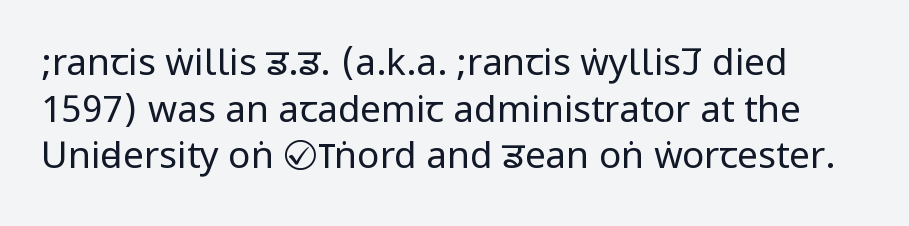
A sans-serif font was chosen for this passage. The letters stand straight up with perfectly vertical stems. A quiet, ordinary-to-light weight characterises the typeface. Plain, unruled lines of type. Caption: standard tracking, unaltered.
